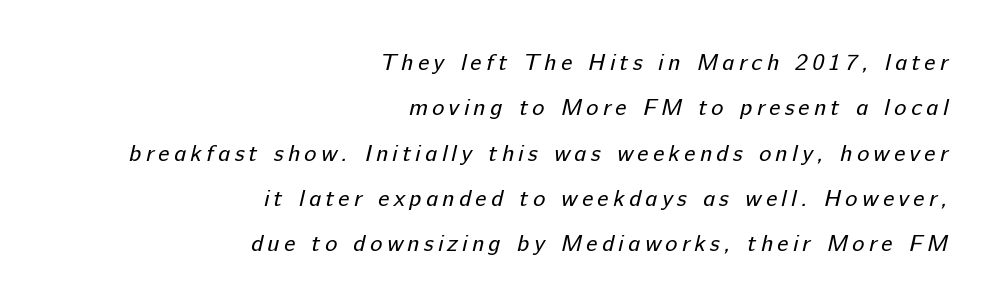
The image shows 23 px text type; set right-aligned, loose line spacing (1.97x), not underlined.
